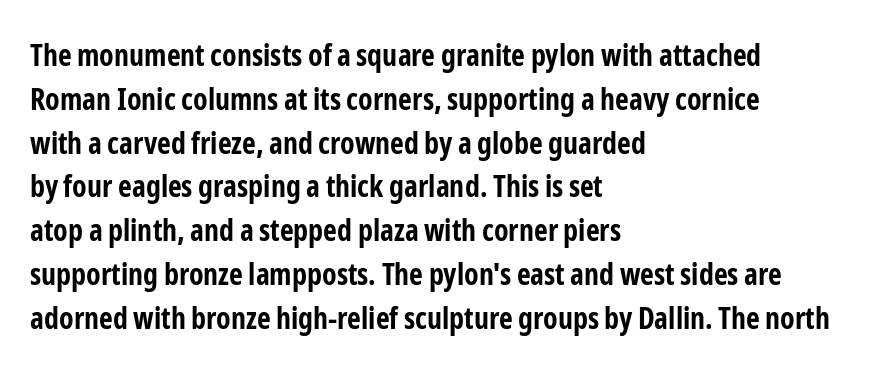
The image shows 30 px bold, condensed sans-serif type, upright; set left-aligned, normal line spacing (1.46x), normal letter spacing, not underlined; low stroke contrast and a medium x-height.
